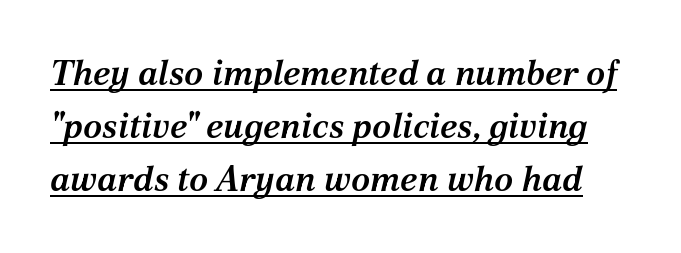
{"serif": "yes", "italic": "yes", "lean": "right", "slant_degrees": 12, "bold": "semi", "weight": "semibold", "width": "normal", "stroke_contrast": "medium", "x_height": "medium", "monospaced": "no", "underline": "yes", "line_spacing": "normal", "line_spacing_ratio": 1.52, "letter_spacing": "normal", "letter_spacing_em": 0.0, "glyph_px": 35}
